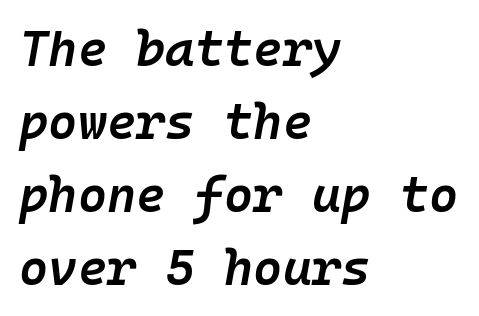
It's the slanting kind of type. The compositor pushed each line to the left boundary. Here the designer chose a console-style face with uniform glyph widths. Line spacing here is normal.
